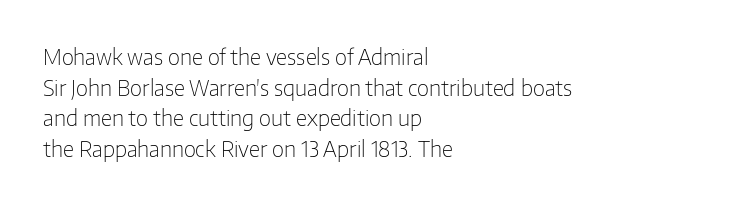
The image shows 21 px text type, upright; set left-aligned, normal line spacing (1.46x), normal letter spacing, not underlined.
